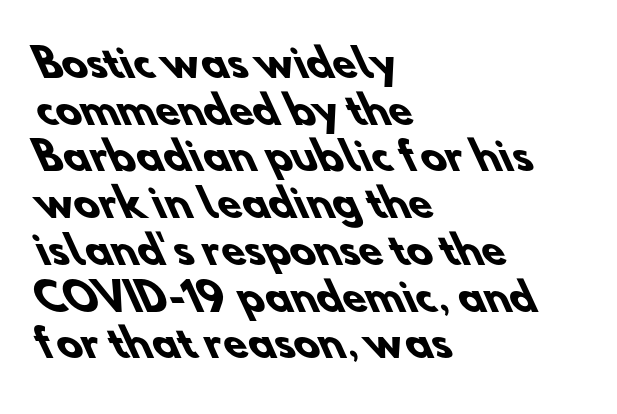
{"serif": "no", "bold": "yes", "weight": "heavy", "width": "normal", "stroke_contrast": "low", "x_height": "small", "monospaced": "no", "underline": "no", "align": "left", "line_spacing_ratio": 1.23, "letter_spacing": "normal", "letter_spacing_em": 0.0, "glyph_px": 38}
